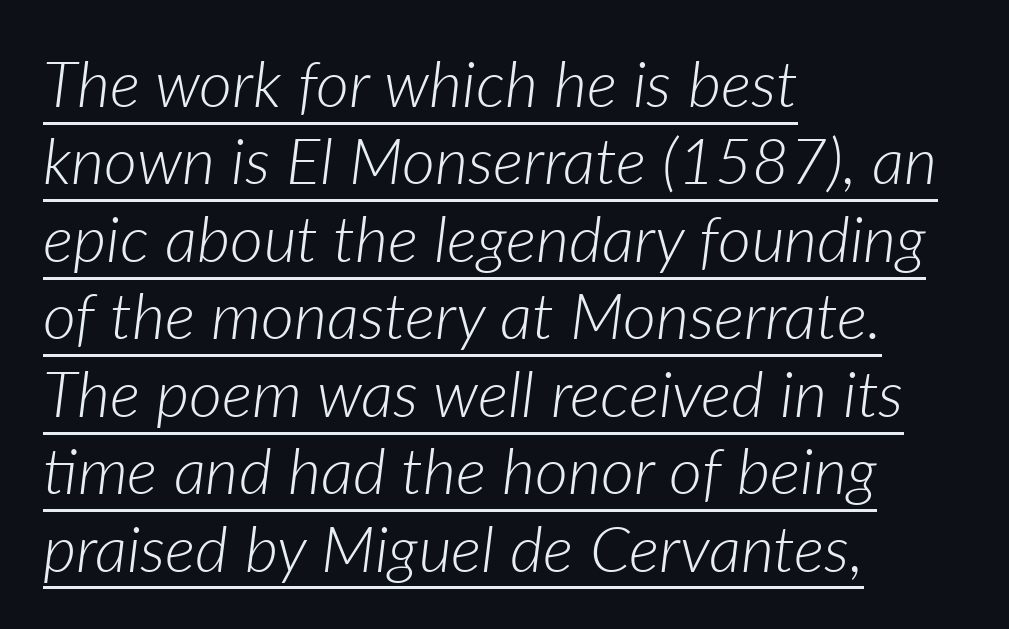
{"italic": "yes", "lean": "right", "slant_degrees": 7, "bold": "no", "weight": "light", "width": "normal", "stroke_contrast": "low", "x_height": "medium", "monospaced": "no", "underline": "yes", "align": "left", "line_spacing_ratio": 1.21, "letter_spacing": "normal", "letter_spacing_em": 0.0, "glyph_px": 64}
